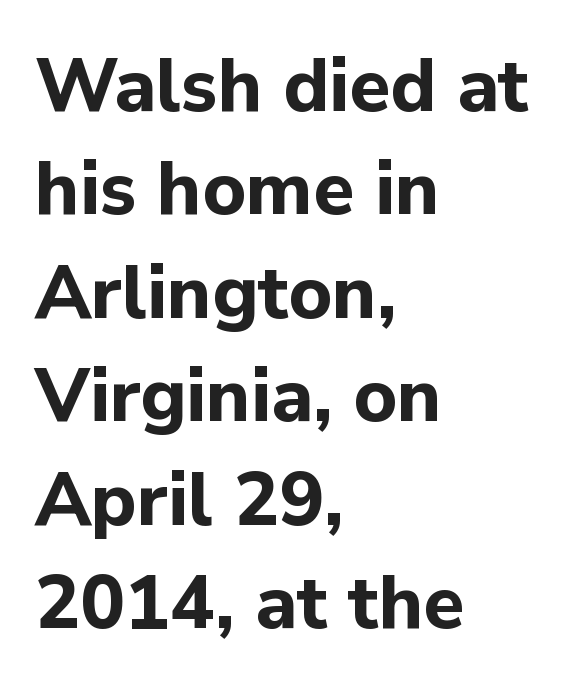
The image shows 75 px bold sans-serif type, upright; set left-aligned, normal line spacing (1.38x), normal letter spacing, not underlined; low stroke contrast and a medium x-height.
